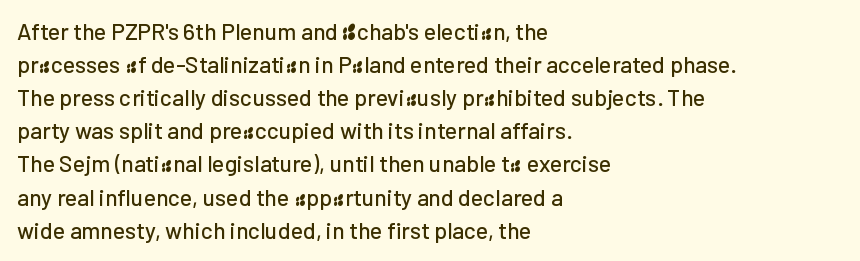
Q: Is the text italic (slanted)? A: No, it is upright.
Q: Is the text underlined? A: No.
Q: How is the paragraph aligned? A: Left-aligned.
Q: Is the spacing between letters normal or unusually wide? A: Normal.
Q: Is the spacing between lines tight, normal or loose? A: Normal.
